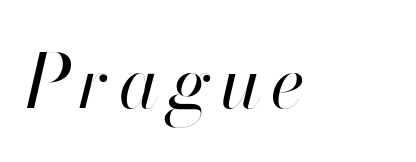
The image shows 74 px regular-weight type, italic (leaning right); set not underlined; high stroke contrast and a small x-height.
